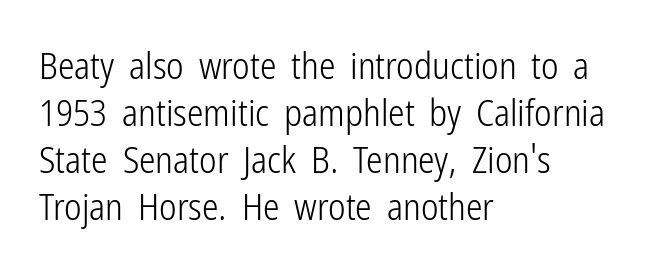
{"serif": "no", "italic": "no", "bold": "no", "weight": "light", "width": "condensed", "stroke_contrast": "low", "x_height": "medium", "monospaced": "no", "underline": "no", "align": "left", "line_spacing": "normal", "line_spacing_ratio": 1.27, "letter_spacing": "normal", "letter_spacing_em": 0.0, "glyph_px": 37}
